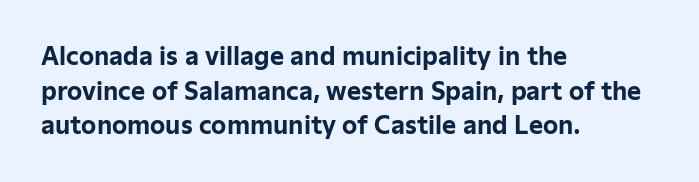
The image shows 24 px bold type, upright; set left-aligned, normal line spacing (1.44x), normal letter spacing, not underlined.
